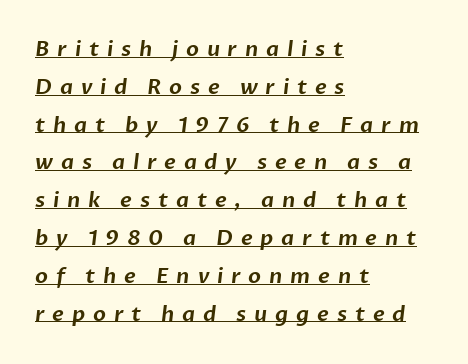
{"underline": "yes", "align": "left", "line_spacing_ratio": 1.8, "letter_spacing": "wide", "letter_spacing_em": 0.37, "glyph_px": 21}
